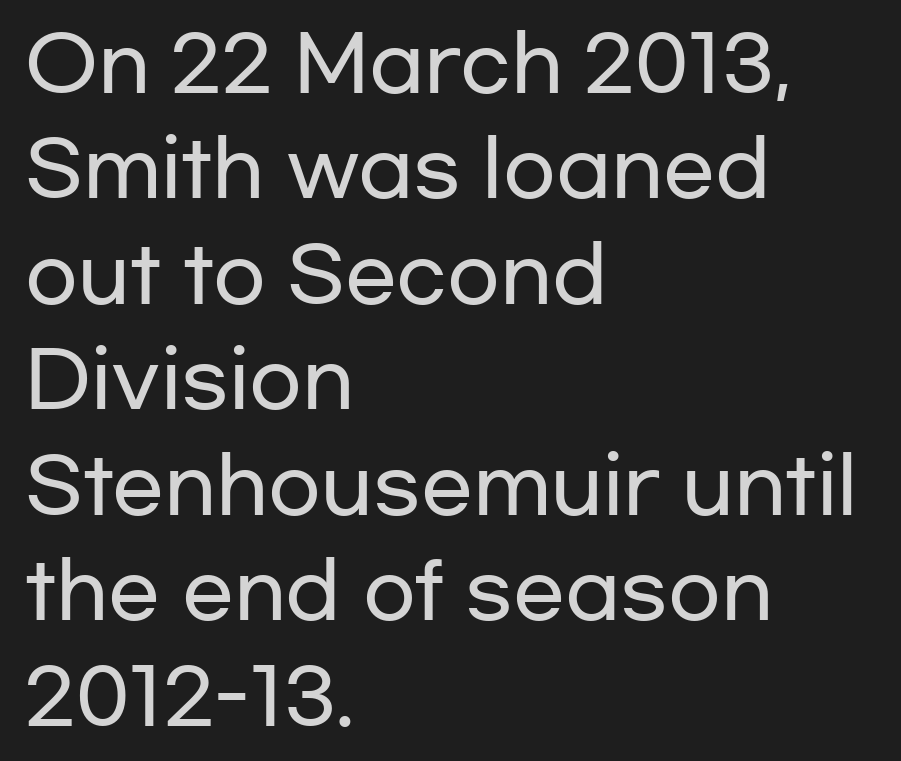
{"serif": "no", "italic": "no", "width": "wide", "stroke_contrast": "low", "x_height": "medium", "monospaced": "no", "underline": "no", "align": "left", "line_spacing": "normal", "line_spacing_ratio": 1.37, "letter_spacing": "normal", "letter_spacing_em": 0.0, "glyph_px": 77}
